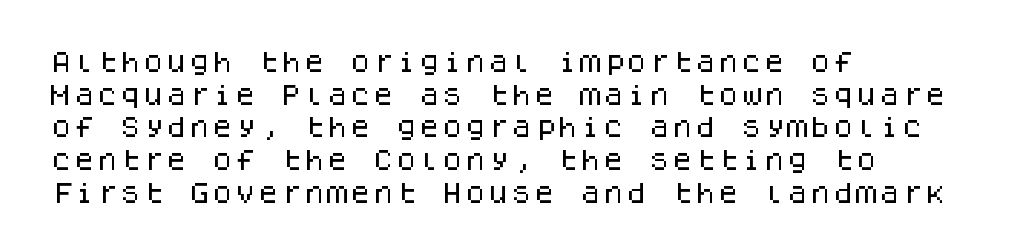
The image shows 23 px text type, upright; set left-aligned, normal line spacing (1.42x), normal letter spacing, not underlined.
